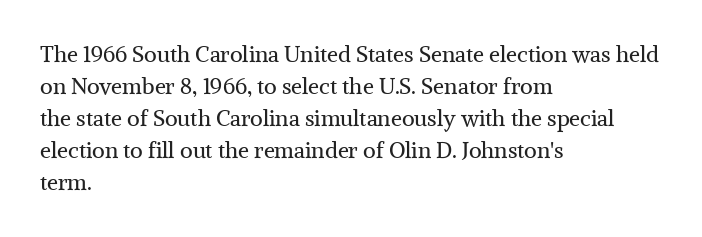
Q: Is the text bold? A: No.
Q: Is the text italic (slanted)? A: No, it is upright.
Q: Is the text underlined? A: No.
Q: How is the paragraph aligned? A: Left-aligned.
Q: Is the spacing between letters normal or unusually wide? A: Normal.
Q: Is the spacing between lines tight, normal or loose? A: Normal.
